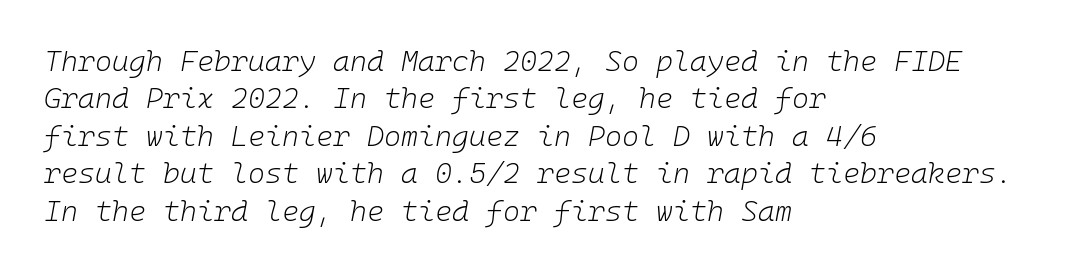
{"italic": "yes", "lean": "right", "slant_degrees": 10, "bold": "no", "weight": "light", "width": "normal", "stroke_contrast": "low", "x_height": "medium", "monospaced": "yes", "underline": "no", "align": "left", "line_spacing": "normal", "line_spacing_ratio": 1.29, "letter_spacing": "normal", "letter_spacing_em": 0.0, "glyph_px": 29}
